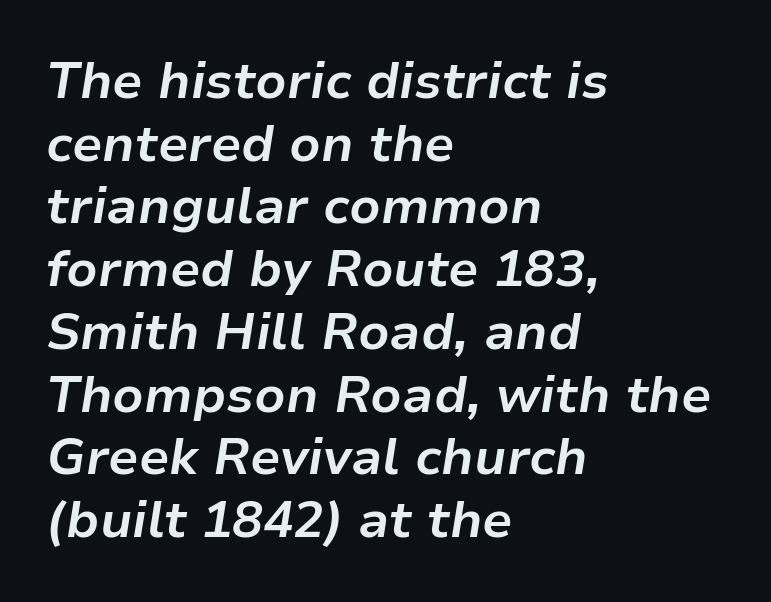
The image shows 51 px bold type, italic (leaning right); set left-aligned, line spacing 1.23x, normal letter spacing, not underlined; low stroke contrast and a medium x-height.
